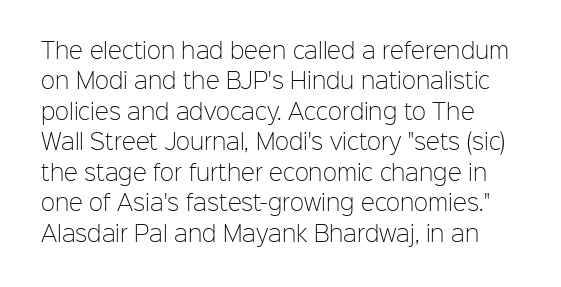
The image shows 21 px text type, upright; set normal line spacing (1.45x), normal letter spacing, not underlined.
